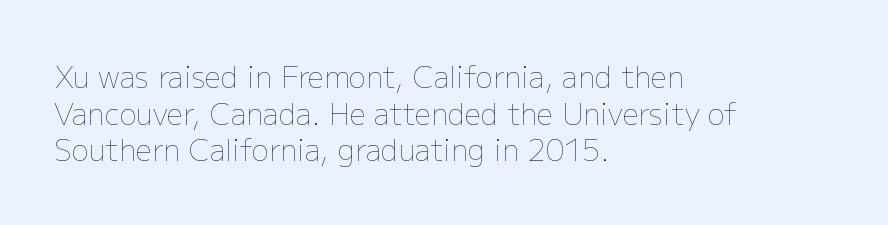
The image shows 29 px thin type, upright; set left-aligned, normal line spacing (1.26x), normal letter spacing, not underlined; low stroke contrast and a medium x-height.
